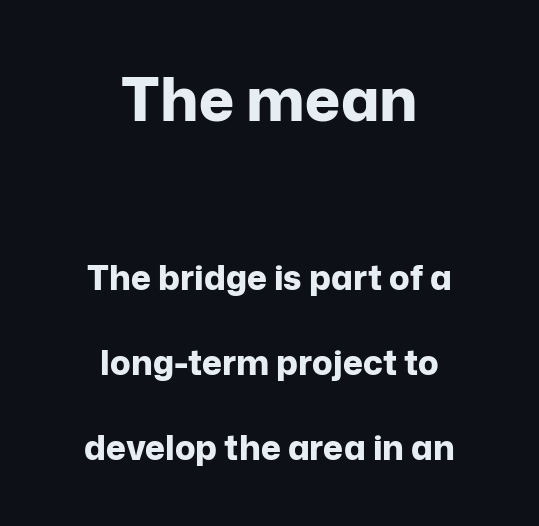
Q: Is the text bold? A: Yes.
Q: Is the text italic (slanted)? A: No, it is upright.
Q: Is the typeface a serif or a sans-serif typeface? A: Sans-serif.
Q: Is the text underlined? A: No.
Q: How is the paragraph aligned? A: Centered.
Q: Is the spacing between letters normal or unusually wide? A: Normal.
Q: Is the spacing between lines tight, normal or loose? A: Loose.
Q: Which block of text is set in a larger size, the first (top) or the second (bottom)? A: The first (top) one.
Q: Width (condensed, normal, or wide)? A: Normal.
Q: Stroke contrast? A: Low.
Q: x-height? A: Medium.
Q: Monospaced? A: No.
